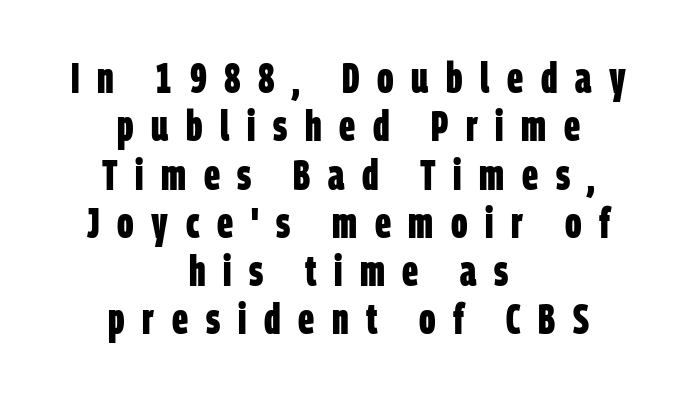
Q: Is the text bold? A: Yes.
Q: Is the typeface a serif or a sans-serif typeface? A: Sans-serif.
Q: Is the text underlined? A: No.
Q: How is the paragraph aligned? A: Centered.
Q: Is the spacing between letters normal or unusually wide? A: Unusually wide.
Q: Is the spacing between lines tight, normal or loose? A: Tight.
Q: Width (condensed, normal, or wide)? A: Condensed.
Q: Stroke contrast? A: Low.
Q: x-height? A: Large.
Q: Monospaced? A: No.
